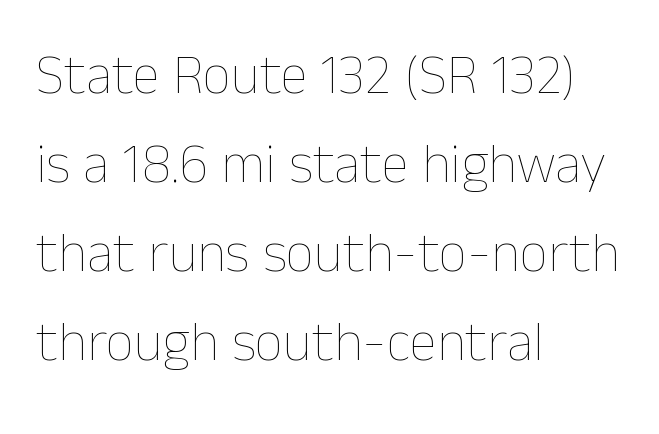
{"italic": "no", "bold": "no", "weight": "thin", "width": "normal", "stroke_contrast": "low", "x_height": "medium", "monospaced": "no", "underline": "no", "align": "left", "line_spacing": "normal", "line_spacing_ratio": 1.59, "letter_spacing": "normal", "letter_spacing_em": 0.0, "glyph_px": 56}
